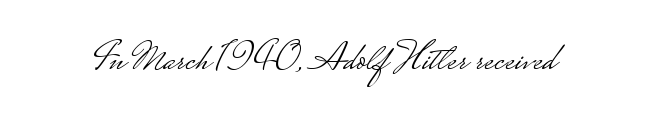
Here the designer chose a conventional face with non-uniform glyph widths. The cut favours lightness, reaching ordinary text weight at its darkest. Clear beneath every line of the passage. Nothing sits at the stroke ends, so this counts as sans-serif. The type is set solid horizontally, with unmodified tracking.
